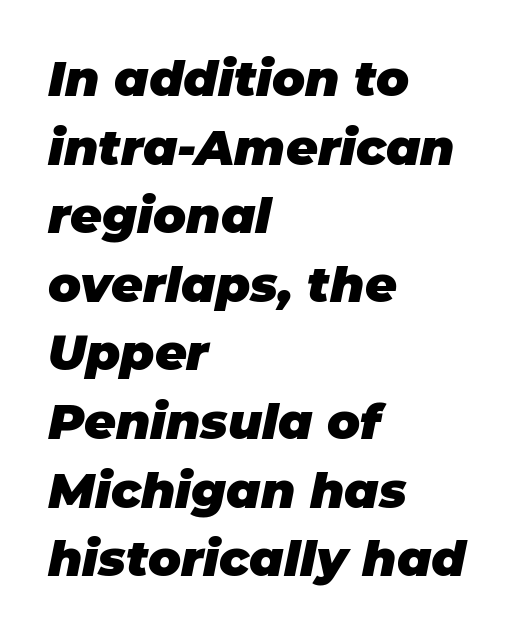
The strokes are fattened all the way to bold. Alignment: flush left. Rule under the text: the space is simply empty. Tracking value appears to be zero — textbook default spacing.
